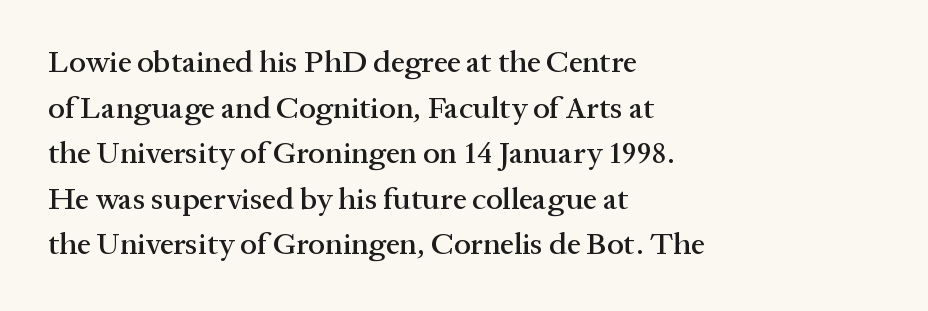
The image shows 31 px serif type, upright; set left-aligned, normal line spacing (1.47x), normal letter spacing, not underlined; medium stroke contrast and a medium x-height.
